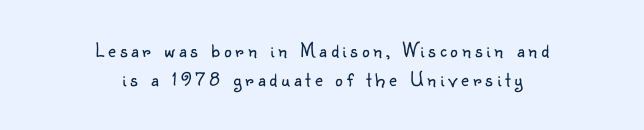
Q: Is the text bold? A: No.
Q: Is the text italic (slanted)? A: No, it is upright.
Q: Is the text underlined? A: No.
Q: How is the paragraph aligned? A: Centered.
Q: Is the spacing between lines tight, normal or loose? A: Normal.
